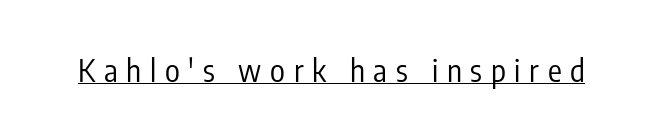
Someone cranked the tracking dial way up on this one. Vertical strokes here are truly vertical. Grotesque or geometric, the face here clearly has no serifs. Weight class: somewhere from thin through regular. Compared with undecorated copy, this sample adds a rule below the words.
